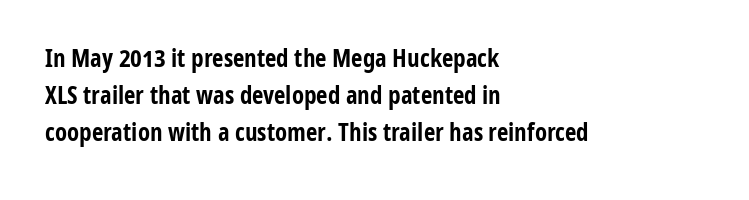
The image shows 25 px bold type, upright; set left-aligned, normal line spacing (1.49x), normal letter spacing, not underlined.
